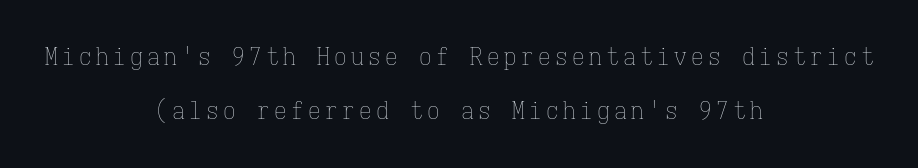
The image shows 25 px text type, upright; set centered, loose line spacing (2.17x), not underlined.
